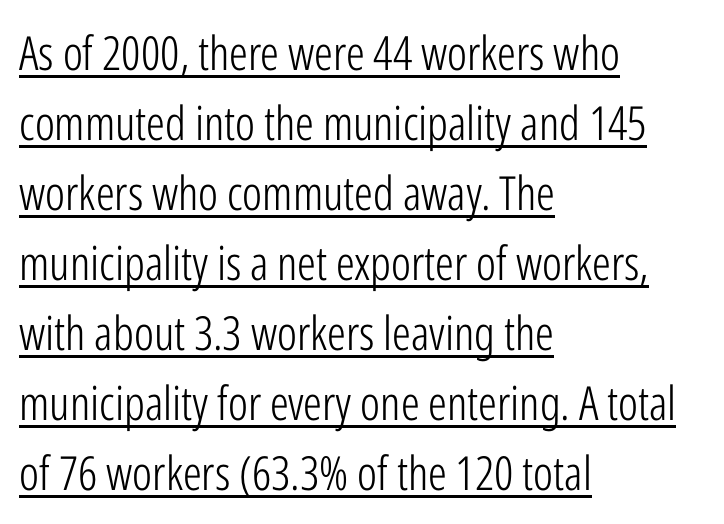
Font category for this specimen: sans-serif. Like a heading marked for emphasis, these lines bear an underscore. Horizontal bands of white between lines are of average thickness. Letters have the restrained weight of plain body copy at most. The face used here is rendered with its standard letterfit. All the whitespace from short lines collects on the right.
